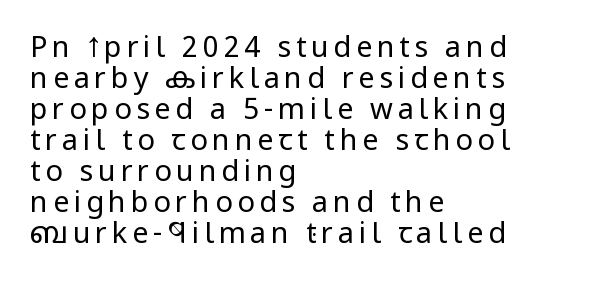
This sample has the flowing, uneven cadence of proportional lettering. Regarding serifs, this sample does without them. The font sits on the lighter half of the weight spectrum, regular included. The setting favours the left margin, as ordinary paragraphs usually do.
